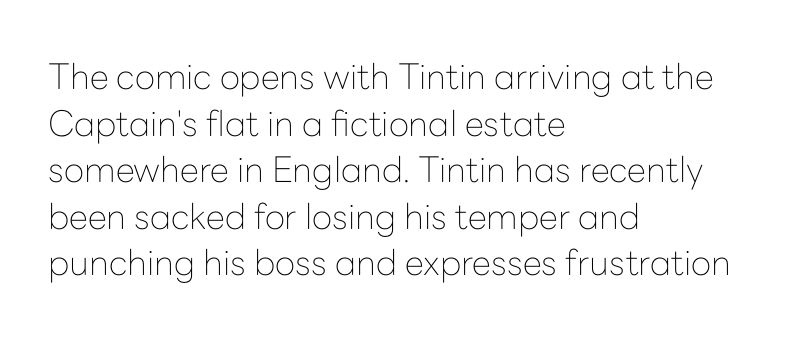
Q: Is the text bold? A: No.
Q: Is the text italic (slanted)? A: No, it is upright.
Q: Is the typeface a serif or a sans-serif typeface? A: Sans-serif.
Q: Is the text underlined? A: No.
Q: How is the paragraph aligned? A: Left-aligned.
Q: Is the spacing between letters normal or unusually wide? A: Normal.
Q: Is the spacing between lines tight, normal or loose? A: Normal.
Q: Width (condensed, normal, or wide)? A: Normal.
Q: Stroke contrast? A: Low.
Q: x-height? A: Medium.
Q: Monospaced? A: No.
